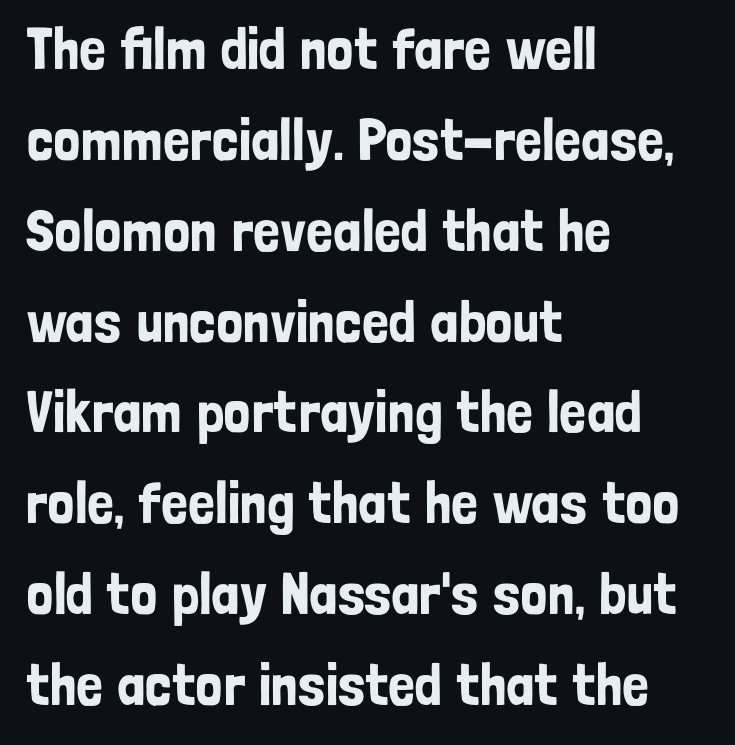
Q: Is the text italic (slanted)? A: No, it is upright.
Q: Is the typeface a serif or a sans-serif typeface? A: Sans-serif.
Q: Is the text underlined? A: No.
Q: How is the paragraph aligned? A: Left-aligned.
Q: Is the spacing between letters normal or unusually wide? A: Normal.
Q: Is the spacing between lines tight, normal or loose? A: Normal.
Q: Width (condensed, normal, or wide)? A: Condensed.
Q: Stroke contrast? A: Low.
Q: x-height? A: Medium.
Q: Monospaced? A: No.
